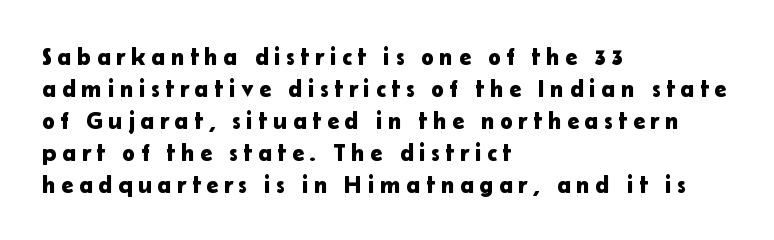
Q: Is the text italic (slanted)? A: No, it is upright.
Q: Is the text underlined? A: No.
Q: How is the paragraph aligned? A: Left-aligned.
Q: Is the spacing between letters normal or unusually wide? A: Unusually wide.
Q: Is the spacing between lines tight, normal or loose? A: Normal.
